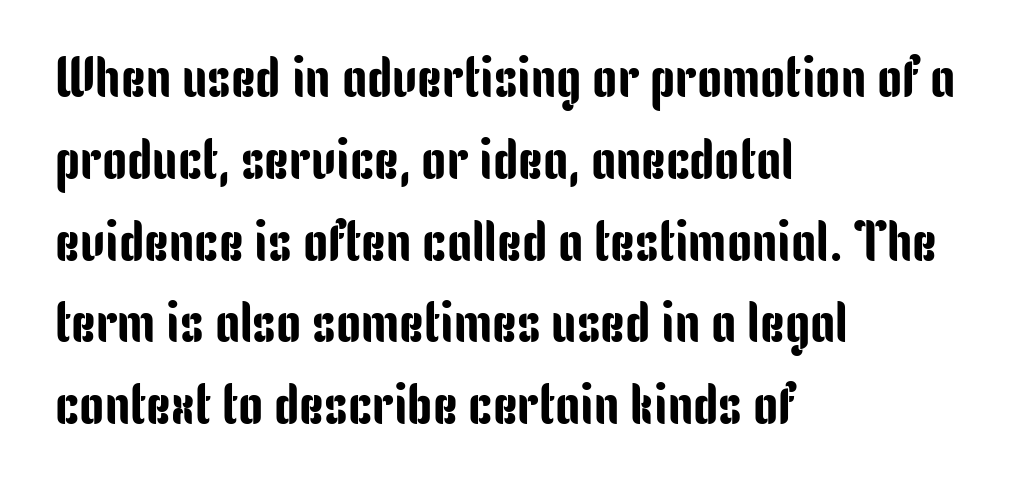
Letter spacing: default. Baseline-to-baseline distance is the conventional proportion of letter height. Style check: upright. Think of a printed novel: that variable character pitch is what you see here.
